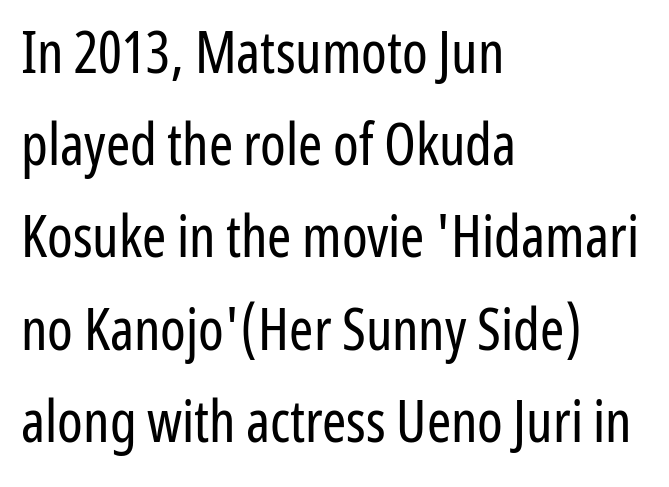
Q: Is the text bold? A: No.
Q: Is the text italic (slanted)? A: No, it is upright.
Q: Is the typeface a serif or a sans-serif typeface? A: Sans-serif.
Q: Is the text underlined? A: No.
Q: How is the paragraph aligned? A: Left-aligned.
Q: Is the spacing between letters normal or unusually wide? A: Normal.
Q: Is the spacing between lines tight, normal or loose? A: Normal.
Q: Width (condensed, normal, or wide)? A: Condensed.
Q: Stroke contrast? A: Low.
Q: x-height? A: Medium.
Q: Monospaced? A: No.
